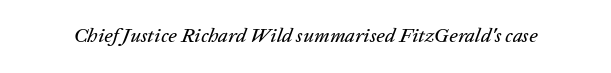
Q: Is the text italic (slanted)? A: Yes, it leans right by about 20 degrees.
Q: Is the text underlined? A: No.
Q: Is the spacing between letters normal or unusually wide? A: Normal.
